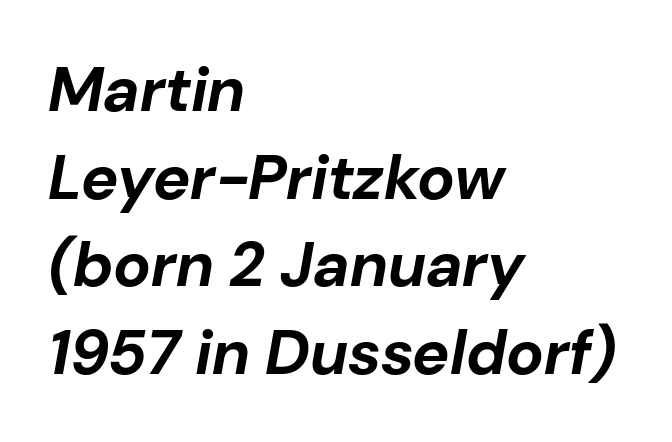
Slanted lettering throughout. Spacing verdict: proportional, widths tailored to each character. If you drew a ruler down the left edge, every line would touch it. Clear beneath every line of the passage. The letterforms sit shoulder to shoulder at normal distance. Each new line begins a customary step beneath the previous one.
